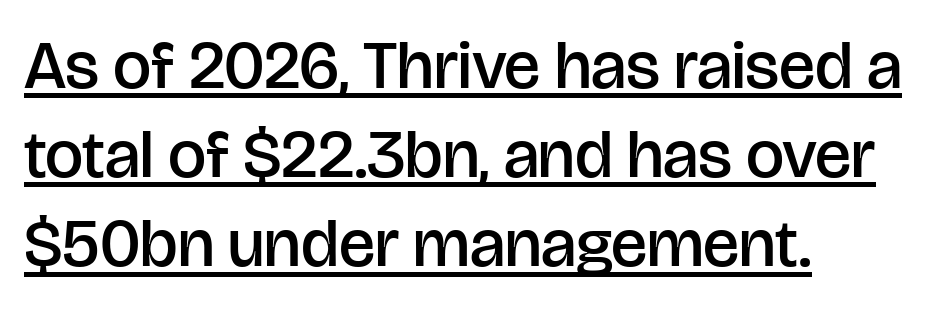
Q: Is the text bold? A: Semi-bold.
Q: Is the text italic (slanted)? A: No, it is upright.
Q: Is the typeface a serif or a sans-serif typeface? A: Sans-serif.
Q: Is the text underlined? A: Yes.
Q: How is the paragraph aligned? A: Left-aligned.
Q: Is the spacing between letters normal or unusually wide? A: Normal.
Q: Is the spacing between lines tight, normal or loose? A: Normal.
Q: Width (condensed, normal, or wide)? A: Normal.
Q: Stroke contrast? A: Low.
Q: x-height? A: Large.
Q: Monospaced? A: No.
